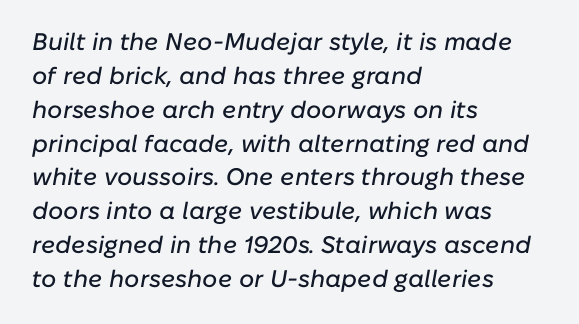
Q: Is the text italic (slanted)? A: Yes, it leans right by about 10 degrees.
Q: Is the text underlined? A: No.
Q: How is the paragraph aligned? A: Left-aligned.
Q: Is the spacing between letters normal or unusually wide? A: Normal.
Q: Is the spacing between lines tight, normal or loose? A: Normal.
